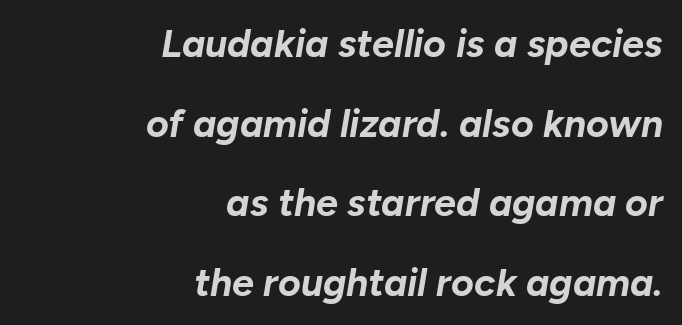
Q: Is the text bold? A: Yes.
Q: Is the text italic (slanted)? A: Yes, it leans right by about 10 degrees.
Q: Is the text underlined? A: No.
Q: How is the paragraph aligned? A: Right-aligned.
Q: Is the spacing between letters normal or unusually wide? A: Normal.
Q: Is the spacing between lines tight, normal or loose? A: Loose.
Q: Width (condensed, normal, or wide)? A: Normal.
Q: Stroke contrast? A: Low.
Q: x-height? A: Medium.
Q: Monospaced? A: No.
